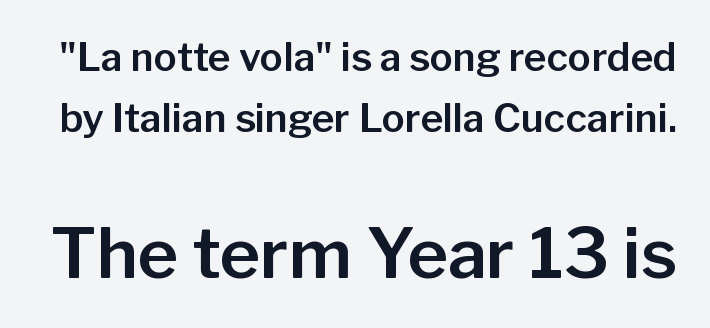
Q: Is the text italic (slanted)? A: No, it is upright.
Q: Is the typeface a serif or a sans-serif typeface? A: Sans-serif.
Q: Is the text underlined? A: No.
Q: Is the spacing between letters normal or unusually wide? A: Normal.
Q: Is the spacing between lines tight, normal or loose? A: Normal.
Q: Which block of text is set in a larger size, the first (top) or the second (bottom)? A: The second (bottom) one.
Q: Width (condensed, normal, or wide)? A: Normal.
Q: Stroke contrast? A: Low.
Q: x-height? A: Medium.
Q: Monospaced? A: No.
